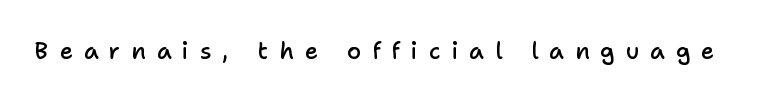
{"italic": "no", "bold": "semi", "underline": "no", "letter_spacing": "wide", "letter_spacing_em": 0.47, "glyph_px": 23}
